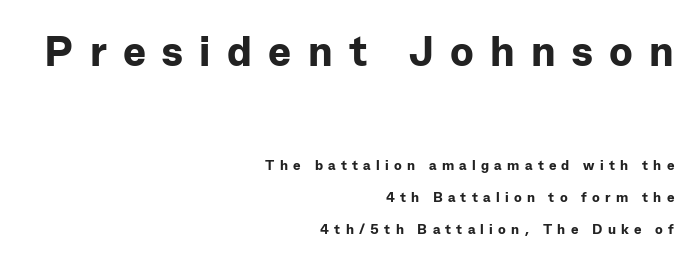
Q: Is the text bold? A: Yes.
Q: Is the text italic (slanted)? A: No, it is upright.
Q: Is the typeface a serif or a sans-serif typeface? A: Sans-serif.
Q: Is the text underlined? A: No.
Q: How is the paragraph aligned? A: Right-aligned.
Q: Is the spacing between letters normal or unusually wide? A: Unusually wide.
Q: Is the spacing between lines tight, normal or loose? A: Loose.
Q: Which block of text is set in a larger size, the first (top) or the second (bottom)? A: The first (top) one.
Q: Width (condensed, normal, or wide)? A: Normal.
Q: Stroke contrast? A: Low.
Q: x-height? A: Medium.
Q: Monospaced? A: No.
